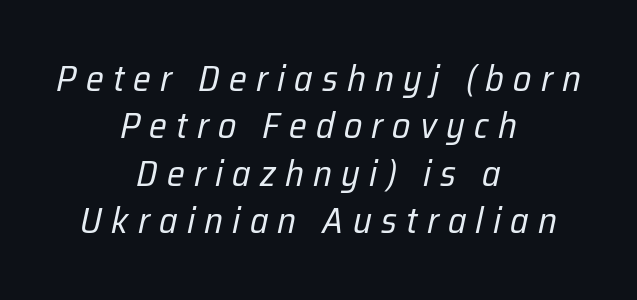
Q: Is the text bold? A: No.
Q: Is the text italic (slanted)? A: Yes, it leans right by about 12 degrees.
Q: Is the text underlined? A: No.
Q: How is the paragraph aligned? A: Centered.
Q: Is the spacing between letters normal or unusually wide? A: Unusually wide.
Q: Is the spacing between lines tight, normal or loose? A: Normal.
Q: Width (condensed, normal, or wide)? A: Condensed.
Q: Stroke contrast? A: Low.
Q: x-height? A: Medium.
Q: Monospaced? A: No.
